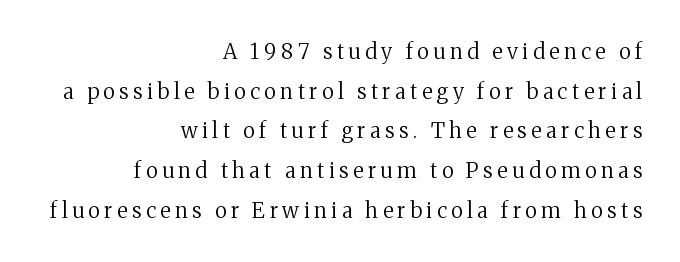
Q: Is the text bold? A: No.
Q: Is the text italic (slanted)? A: No, it is upright.
Q: Is the text underlined? A: No.
Q: How is the paragraph aligned? A: Right-aligned.
Q: Is the spacing between letters normal or unusually wide? A: Unusually wide.
